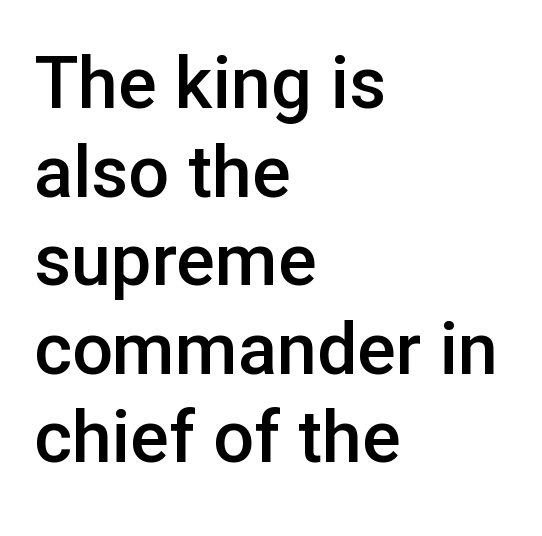
The image shows 72 px semibold sans-serif type, upright; set left-aligned, line spacing 1.23x, normal letter spacing, not underlined; low stroke contrast and a medium x-height.
